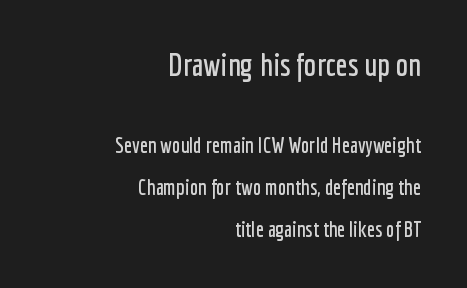
The image shows 31 px condensed sans-serif type, upright; set right-aligned, loose line spacing (2.0x), normal letter spacing, not underlined; the first (top) block is 1.48x larger; low stroke contrast and a medium x-height.
